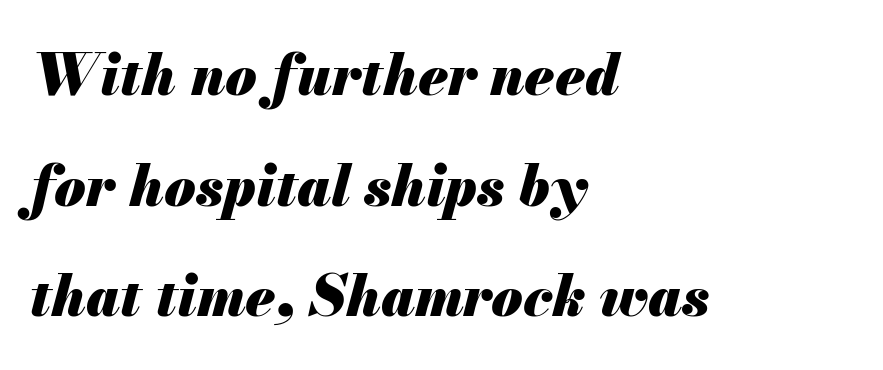
Q: Is the text bold? A: Yes.
Q: Is the text italic (slanted)? A: Yes, it leans right by about 13 degrees.
Q: Is the text underlined? A: No.
Q: How is the paragraph aligned? A: Left-aligned.
Q: Is the spacing between letters normal or unusually wide? A: Normal.
Q: Is the spacing between lines tight, normal or loose? A: Loose.
Q: Width (condensed, normal, or wide)? A: Normal.
Q: Stroke contrast? A: Medium.
Q: x-height? A: Small.
Q: Monospaced? A: No.
